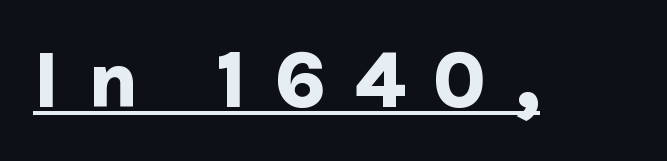
Q: Is the text bold? A: Yes.
Q: Is the text italic (slanted)? A: No, it is upright.
Q: Is the typeface a serif or a sans-serif typeface? A: Sans-serif.
Q: Is the text underlined? A: Yes.
Q: Is the spacing between letters normal or unusually wide? A: Unusually wide.
Q: Width (condensed, normal, or wide)? A: Normal.
Q: Stroke contrast? A: Low.
Q: x-height? A: Medium.
Q: Monospaced? A: No.
